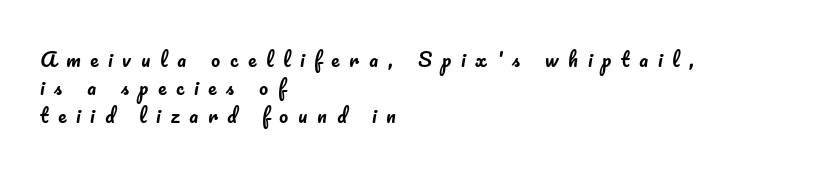
Q: Is the text italic (slanted)? A: Yes.
Q: Is the text underlined? A: No.
Q: How is the paragraph aligned? A: Left-aligned.
Q: Is the spacing between letters normal or unusually wide? A: Unusually wide.
Q: Is the spacing between lines tight, normal or loose? A: Normal.
